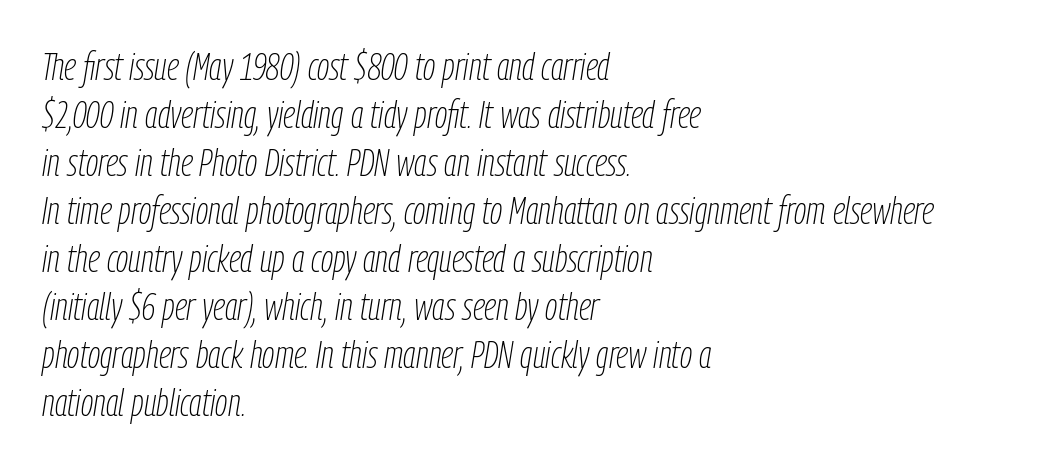
Is the type slanted? Yes — the strokes lean at a clear angle. Nobody drew a line under any word here. This sample is left-justified, so line endings fall wherever the words run out. This sample has the flowing, uneven cadence of proportional lettering.
